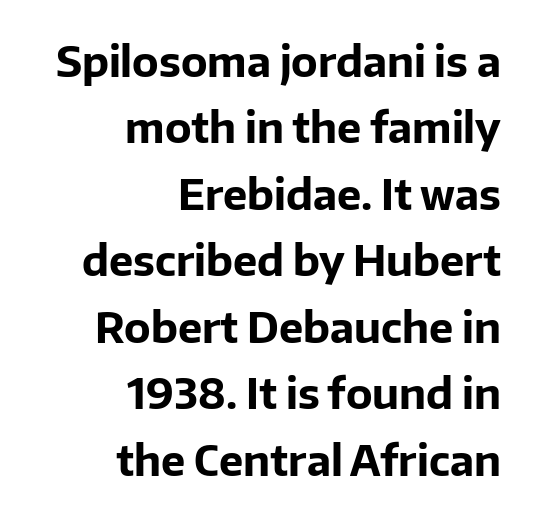
Q: Is the text bold? A: Yes.
Q: Is the text italic (slanted)? A: No, it is upright.
Q: Is the typeface a serif or a sans-serif typeface? A: Sans-serif.
Q: Is the text underlined? A: No.
Q: How is the paragraph aligned? A: Right-aligned.
Q: Is the spacing between letters normal or unusually wide? A: Normal.
Q: Is the spacing between lines tight, normal or loose? A: Normal.
Q: Width (condensed, normal, or wide)? A: Normal.
Q: Stroke contrast? A: Low.
Q: x-height? A: Medium.
Q: Monospaced? A: No.
